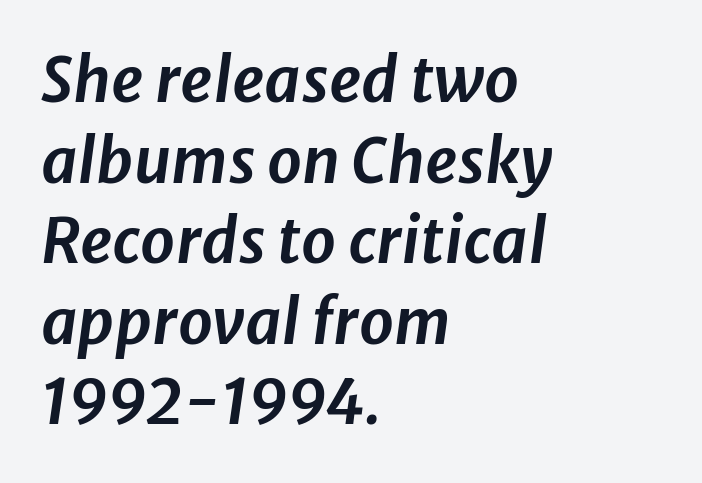
{"italic": "yes", "lean": "right", "slant_degrees": 8, "width": "normal", "stroke_contrast": "low", "x_height": "medium", "monospaced": "no", "underline": "no", "align": "left", "line_spacing": "normal", "line_spacing_ratio": 1.3, "letter_spacing": "normal", "letter_spacing_em": 0.0, "glyph_px": 62}
